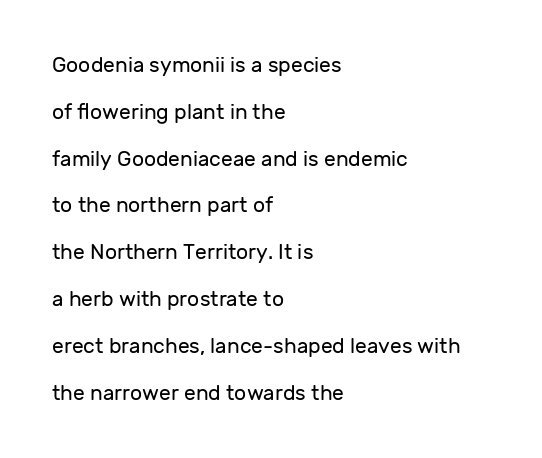
Q: Is the text bold? A: No.
Q: Is the text italic (slanted)? A: No, it is upright.
Q: Is the text underlined? A: No.
Q: How is the paragraph aligned? A: Left-aligned.
Q: Is the spacing between letters normal or unusually wide? A: Normal.
Q: Is the spacing between lines tight, normal or loose? A: Loose.
